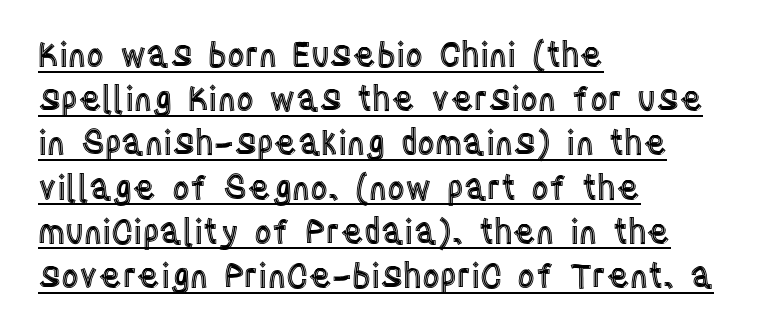
Q: Is the text italic (slanted)? A: No, it is upright.
Q: Is the text underlined? A: Yes.
Q: How is the paragraph aligned? A: Left-aligned.
Q: Is the spacing between letters normal or unusually wide? A: Normal.
Q: Is the spacing between lines tight, normal or loose? A: Normal.
Q: Width (condensed, normal, or wide)? A: Condensed.
Q: x-height? A: Large.
Q: Monospaced? A: No.
